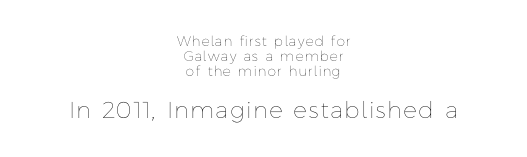
Q: Is the text bold? A: No.
Q: Is the text italic (slanted)? A: No, it is upright.
Q: Is the text underlined? A: No.
Q: How is the paragraph aligned? A: Centered.
Q: Is the spacing between lines tight, normal or loose? A: Tight.
Q: Which block of text is set in a larger size, the first (top) or the second (bottom)? A: The second (bottom) one.
